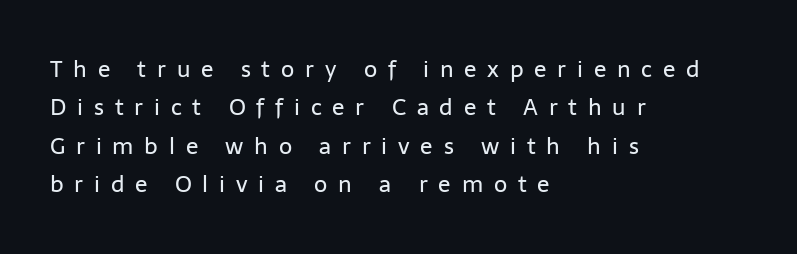
The image shows 23 px text type, upright; set left-aligned, normal line spacing (1.67x), unusually wide letter spacing (+0.47 em), not underlined.
